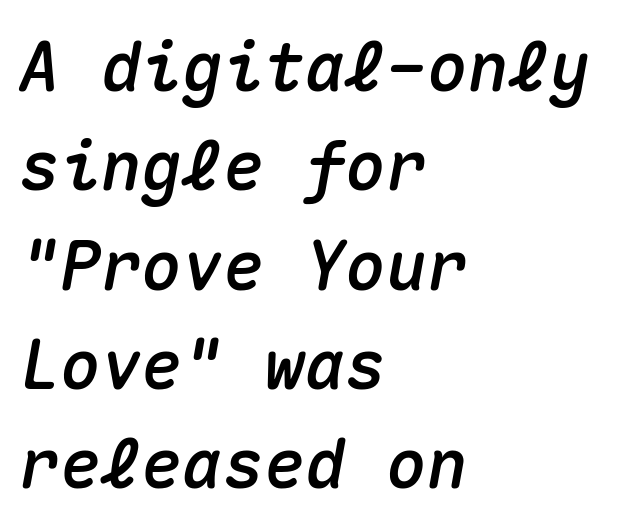
Here the designer chose a console-style face with uniform glyph widths. Honestly, the row spacing looks completely unremarkable. Observe the ordinary spacing: letters are neighbours, not strangers. Layout note: lines flush left. It's the slanting kind of type.
